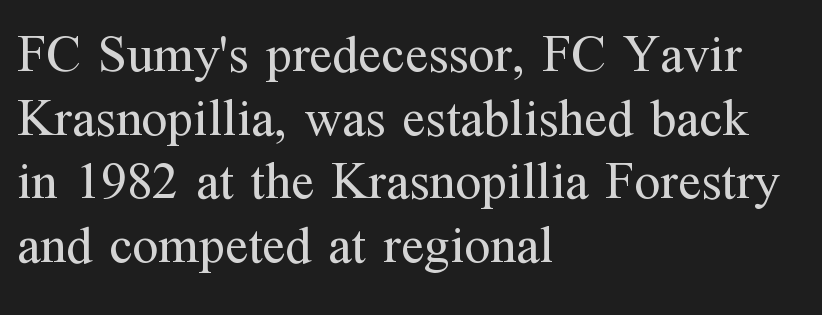
Q: Is the text bold? A: No.
Q: Is the text italic (slanted)? A: No, it is upright.
Q: Is the typeface a serif or a sans-serif typeface? A: Serif.
Q: Is the text underlined? A: No.
Q: How is the paragraph aligned? A: Left-aligned.
Q: Is the spacing between letters normal or unusually wide? A: Normal.
Q: Width (condensed, normal, or wide)? A: Normal.
Q: Stroke contrast? A: Medium.
Q: x-height? A: Medium.
Q: Monospaced? A: No.
